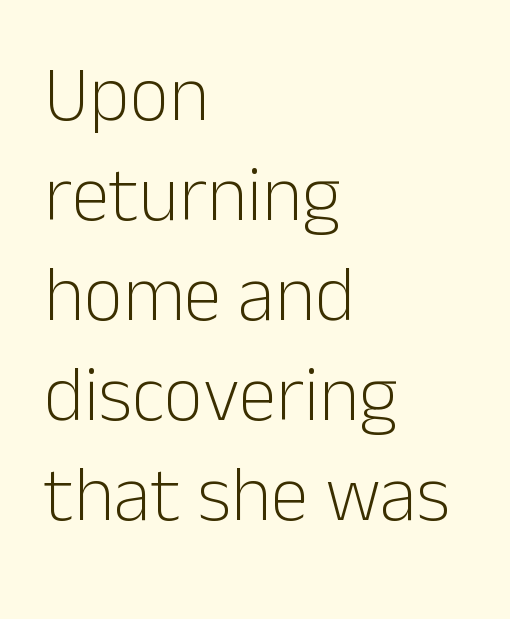
In terms of leading, this rendering sits right in the middle. Students, note that the glyphs here touch the page at normal intervals. Posture: straight, roman, zero tilt. Clear beneath every line of the passage. Here the designer chose a conventional face with non-uniform glyph widths. The characters are drawn with everyday or finer stroke widths.
